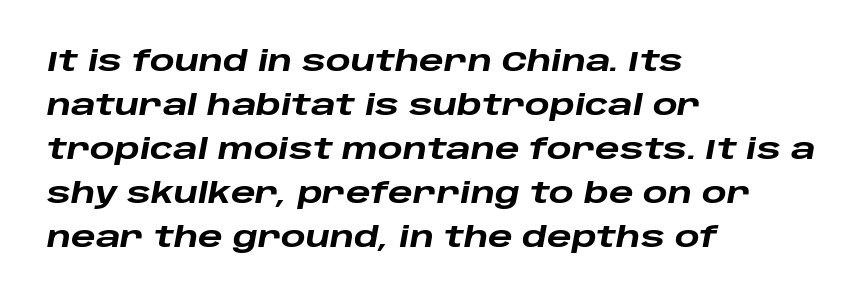
Teacher's note: observe the even left margin — that is flush-left alignment. The face used here is rendered with its standard letterfit. Letters rest on an invisible, unmarked baseline. A typesetter would call this proportional, since set widths differ per character. This block has exactly the height ordinary leading produces.
